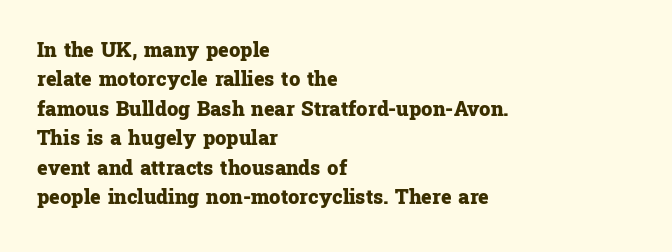
Emphasis by weight is at full strength: bold. The glyphs are unaccompanied by any horizontal stroke below them. Nothing unusual about the tracking: characters are spaced as the font intends. Do the letters lean? They stand straight. Every row of glyphs begins at an identical x-position on the left.
